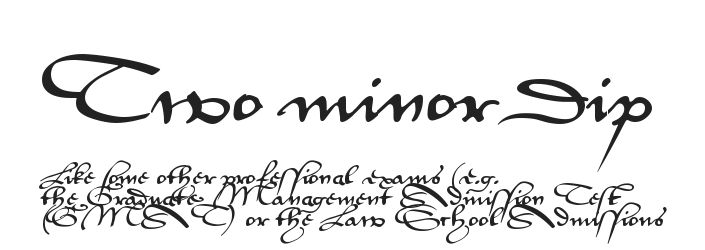
Q: Is the text italic (slanted)? A: Yes.
Q: Is the typeface a serif or a sans-serif typeface? A: Sans-serif.
Q: Is the text underlined? A: No.
Q: How is the paragraph aligned? A: Left-aligned.
Q: Is the spacing between letters normal or unusually wide? A: Normal.
Q: Is the spacing between lines tight, normal or loose? A: Tight.
Q: Which block of text is set in a larger size, the first (top) or the second (bottom)? A: The first (top) one.
Q: Width (condensed, normal, or wide)? A: Wide.
Q: Stroke contrast? A: Medium.
Q: x-height? A: Small.
Q: Monospaced? A: No.
